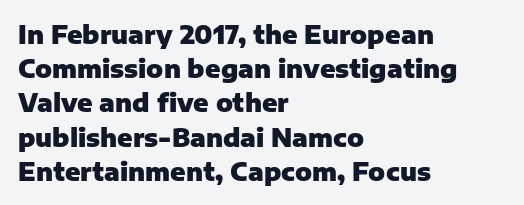
The lines in this sample share a left origin and differ only in where they stop. Summary of vertical rhythm: regular, with standard interline spacing. Italic: no, the glyphs are upright roman. The letterforms sit shoulder to shoulder at normal distance. Set as a true bold cut, around the 700 mark. The baseline area is clear.
